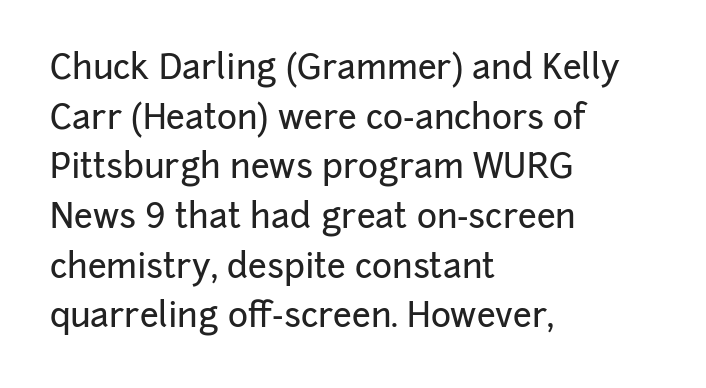
The image shows 34 px sans-serif type, upright; set left-aligned, normal line spacing (1.46x), normal letter spacing, not underlined; low stroke contrast and a medium x-height.
